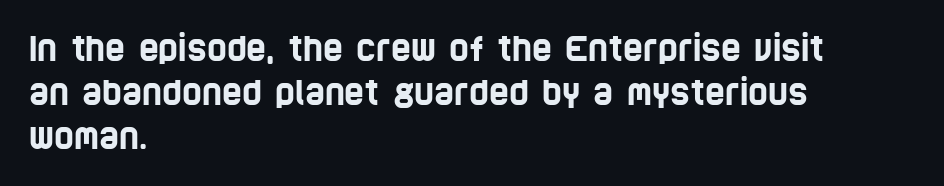
{"serif": "no", "width": "condensed", "stroke_contrast": "low", "x_height": "large", "monospaced": "no", "underline": "no", "align": "left", "line_spacing": "normal", "line_spacing_ratio": 1.3, "letter_spacing": "normal", "letter_spacing_em": 0.0, "glyph_px": 34}
